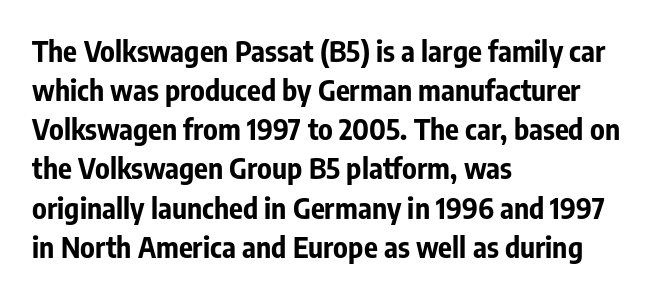
Q: Is the text bold? A: Yes.
Q: Is the text italic (slanted)? A: No, it is upright.
Q: Is the typeface a serif or a sans-serif typeface? A: Sans-serif.
Q: Is the text underlined? A: No.
Q: How is the paragraph aligned? A: Left-aligned.
Q: Is the spacing between letters normal or unusually wide? A: Normal.
Q: Is the spacing between lines tight, normal or loose? A: Normal.
Q: Width (condensed, normal, or wide)? A: Condensed.
Q: Stroke contrast? A: Low.
Q: x-height? A: Medium.
Q: Monospaced? A: No.
